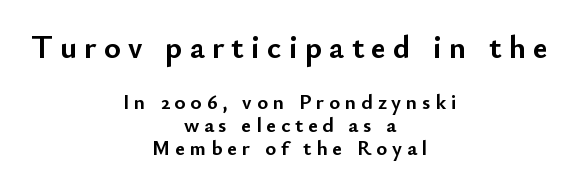
These lines have a slow, spaced-out rhythm from letter to letter. Line spacing here is tight. The axis of the letterforms is exactly vertical. Teacher's note: observe the equal gaps on both sides — that is centered alignment.
